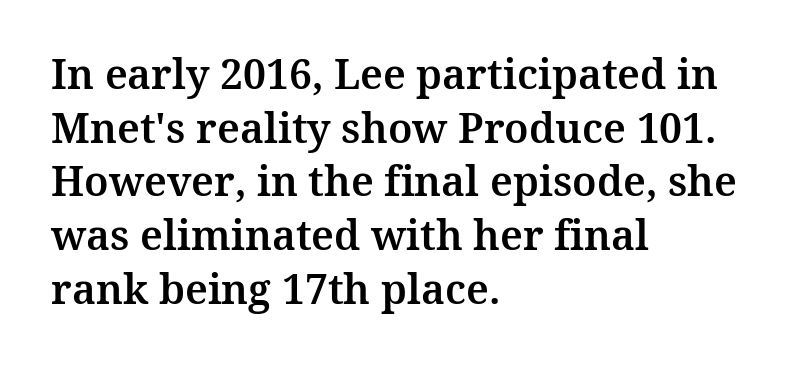
A bare baseline throughout the passage. How are the letters spaced? Ordinarily, with no added tracking. Baseline-to-baseline distance is the conventional proportion of letter height. Every character sits straight up, as roman type does. The type family on display is of the serif kind.
